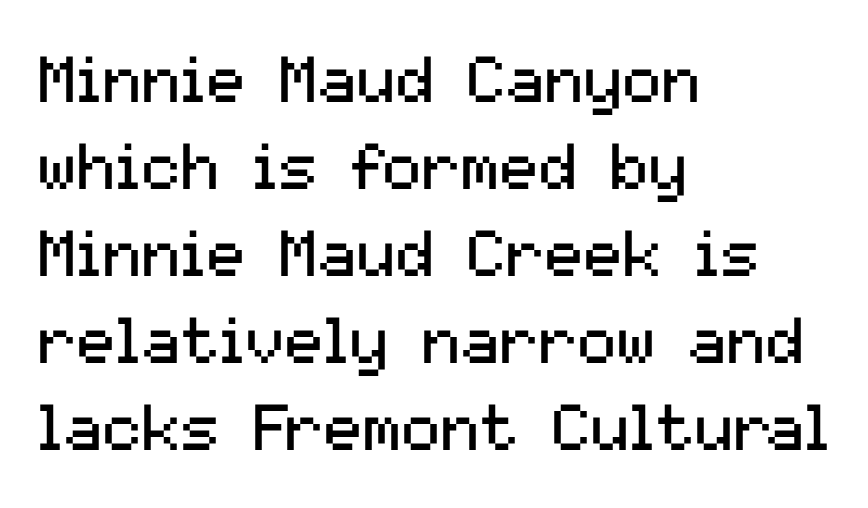
Q: Is the text bold? A: No.
Q: Is the text italic (slanted)? A: No, it is upright.
Q: Is the typeface a serif or a sans-serif typeface? A: Sans-serif.
Q: Is the text underlined? A: No.
Q: How is the paragraph aligned? A: Left-aligned.
Q: Is the spacing between letters normal or unusually wide? A: Normal.
Q: Is the spacing between lines tight, normal or loose? A: Normal.
Q: Width (condensed, normal, or wide)? A: Normal.
Q: Stroke contrast? A: Medium.
Q: x-height? A: Medium.
Q: Monospaced? A: No.
